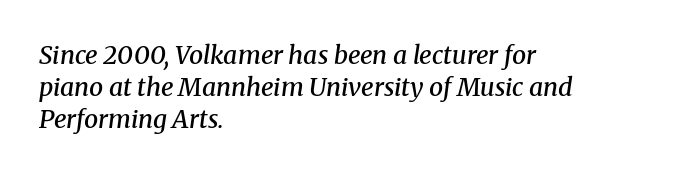
Students, this is semibold: more ink than regular, less than bold. The setting favours the left margin, as ordinary paragraphs usually do. Reading down the column, the eye jumps a familiar distance to each next line. The lettering tilts uniformly, giving the passage an italic look. The type is set solid horizontally, with unmodified tracking.
